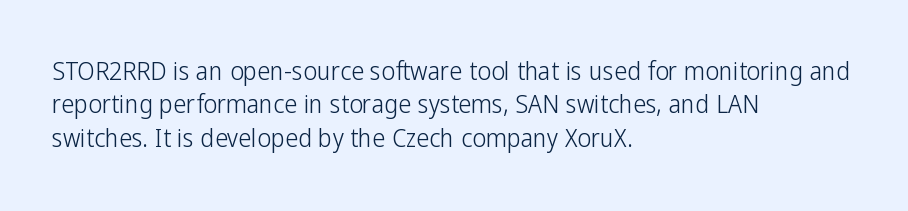
Q: Is the text bold? A: No.
Q: Is the text italic (slanted)? A: No, it is upright.
Q: Is the text underlined? A: No.
Q: How is the paragraph aligned? A: Left-aligned.
Q: Is the spacing between letters normal or unusually wide? A: Normal.
Q: Is the spacing between lines tight, normal or loose? A: Normal.
